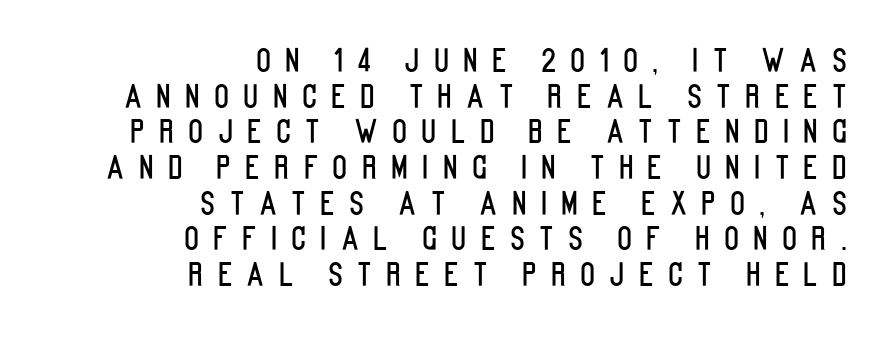
The image shows 31 px condensed sans-serif type, upright; set right-aligned, tight line spacing (1.15x), unusually wide letter spacing (+0.46 em), not underlined; low stroke contrast and a large x-height.
